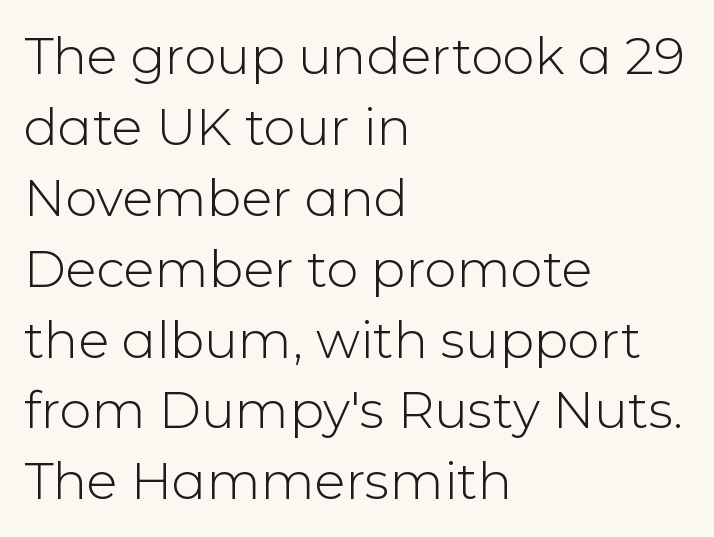
Q: Is the text bold? A: No.
Q: Is the text italic (slanted)? A: No, it is upright.
Q: Is the typeface a serif or a sans-serif typeface? A: Sans-serif.
Q: Is the text underlined? A: No.
Q: How is the paragraph aligned? A: Left-aligned.
Q: Is the spacing between letters normal or unusually wide? A: Normal.
Q: Is the spacing between lines tight, normal or loose? A: Normal.
Q: Width (condensed, normal, or wide)? A: Normal.
Q: Stroke contrast? A: Low.
Q: x-height? A: Medium.
Q: Monospaced? A: No.
